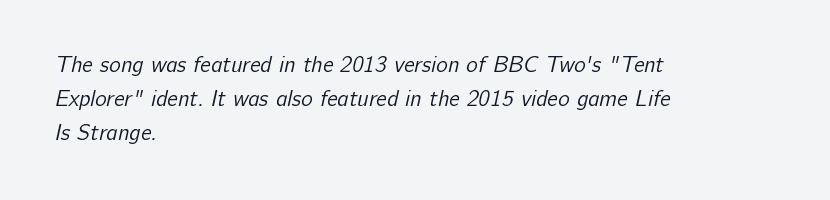
Q: Is the text bold? A: No.
Q: Is the text underlined? A: No.
Q: How is the paragraph aligned? A: Left-aligned.
Q: Is the spacing between letters normal or unusually wide? A: Normal.
Q: Is the spacing between lines tight, normal or loose? A: Normal.
